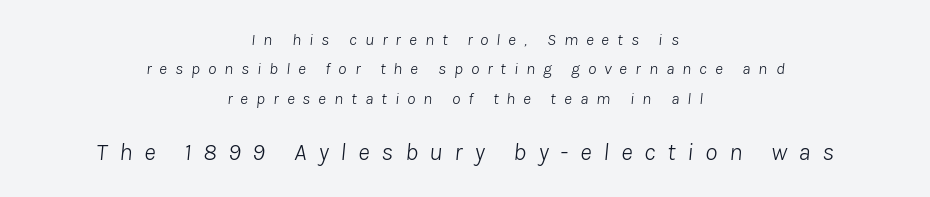
Q: Is the text bold? A: No.
Q: Is the text italic (slanted)? A: Yes, it leans right by about 8 degrees.
Q: Is the text underlined? A: No.
Q: How is the paragraph aligned? A: Centered.
Q: Is the spacing between letters normal or unusually wide? A: Unusually wide.
Q: Which block of text is set in a larger size, the first (top) or the second (bottom)? A: The second (bottom) one.
